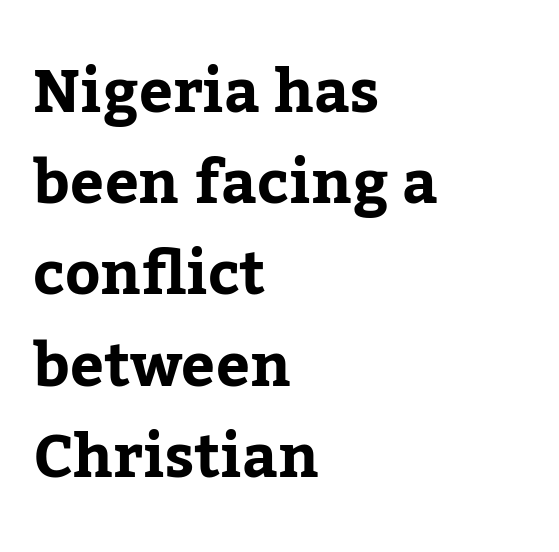
Students, observe: this is what conventionally led text looks like. You could call the tracking neutral — neither tight nor loose. Its strokes are broad and dark, the hallmark of bold type. The lettering stays uniformly vertical, giving the passage a roman look.
